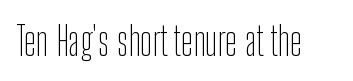
{"serif": "no", "italic": "no", "bold": "no", "weight": "thin", "width": "condensed", "stroke_contrast": "low", "x_height": "medium", "monospaced": "no", "underline": "no", "letter_spacing": "normal", "letter_spacing_em": 0.0, "glyph_px": 40}
